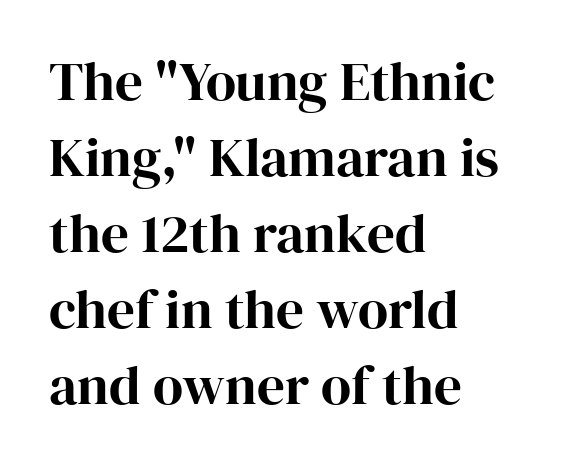
The passage shown has conventional tracking throughout. This sample has the flowing, uneven cadence of proportional lettering. This is serif lettering, the kind often seen in printed books. Every character sits straight up, as roman type does. The zone under the glyphs is completely vacant. Line beginnings align vertically; line endings do not.
